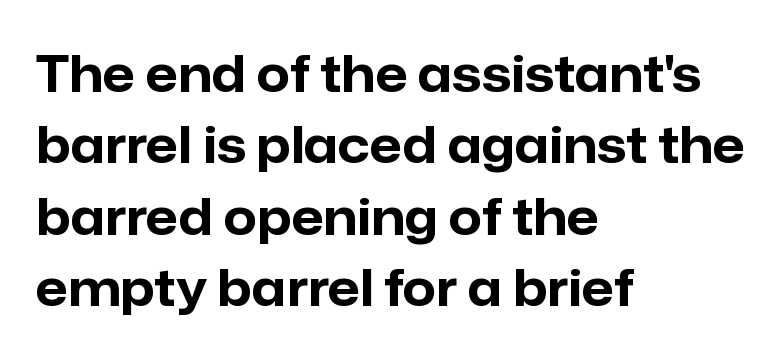
The image shows 51 px bold sans-serif type, upright; set left-aligned, normal line spacing (1.4x), normal letter spacing, not underlined; low stroke contrast and a medium x-height.
